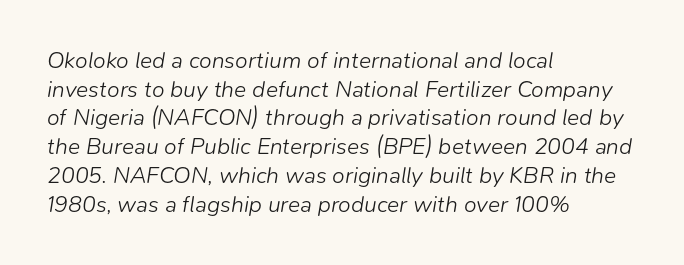
{"italic": "yes", "lean": "right", "slant_degrees": 9, "bold": "no", "underline": "no", "align": "left", "line_spacing": "normal", "line_spacing_ratio": 1.25, "letter_spacing": "normal", "letter_spacing_em": 0.0, "glyph_px": 23}
